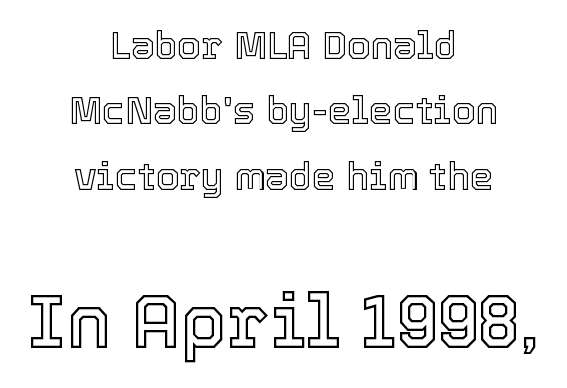
{"italic": "no", "width": "normal", "x_height": "medium", "monospaced": "no", "underline": "no", "align": "center", "line_spacing_ratio": 1.72, "letter_spacing": "normal", "letter_spacing_em": 0.0, "larger_block": "second", "size_ratio": 1.97, "glyph_px": 75}
